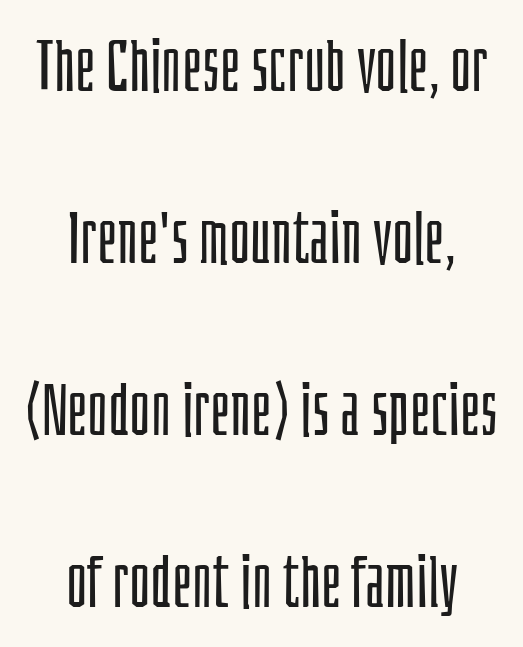
The image shows 72 px light, condensed sans-serif type, upright; set centered, loose line spacing (2.39x), normal letter spacing, not underlined; low stroke contrast and a large x-height.
